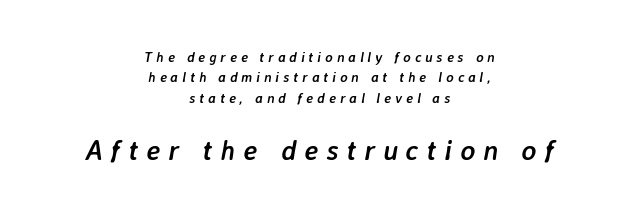
The image shows 28 px semibold type, italic (leaning right); set centered, normal line spacing (1.46x), unusually wide letter spacing (+0.28 em), not underlined; the second (bottom) block is 2.0x larger; low stroke contrast and a medium x-height.
